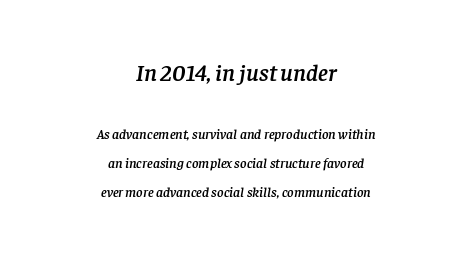
The image shows 24 px text type, italic (leaning right); set centered, loose line spacing (2.07x), normal letter spacing, not underlined; the first (top) block is 1.71x larger.
